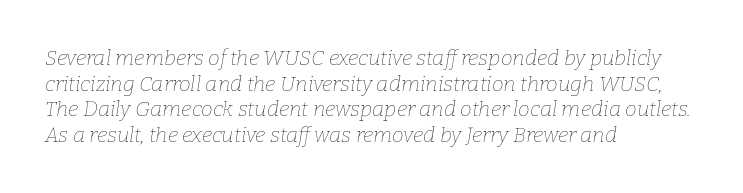
Q: Is the text bold? A: No.
Q: Is the text italic (slanted)? A: Yes, it leans right by about 9 degrees.
Q: Is the text underlined? A: No.
Q: How is the paragraph aligned? A: Left-aligned.
Q: Is the spacing between letters normal or unusually wide? A: Normal.
